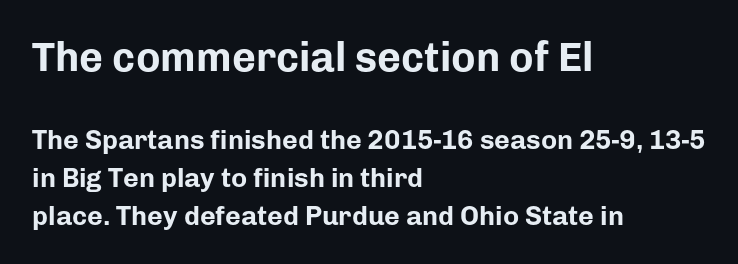
The image shows 41 px bold sans-serif type, upright; set left-aligned, normal line spacing (1.41x), normal letter spacing, not underlined; the first (top) block is 1.52x larger; low stroke contrast and a medium x-height.
